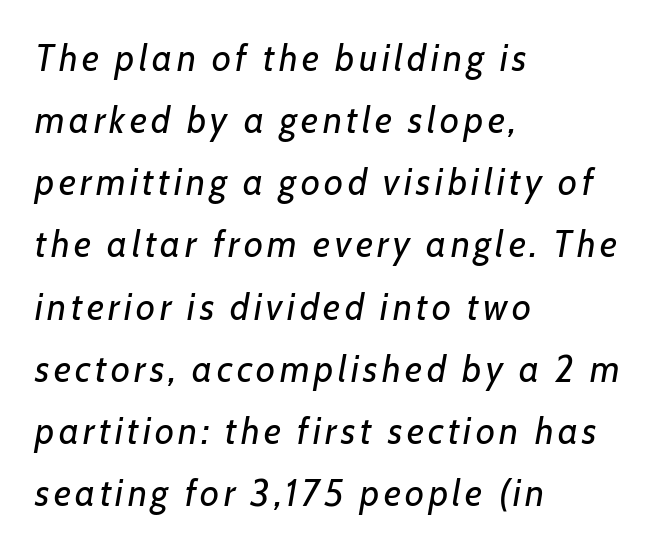
{"italic": "yes", "lean": "right", "slant_degrees": 7, "bold": "no", "weight": "regular", "width": "normal", "stroke_contrast": "low", "x_height": "medium", "monospaced": "no", "underline": "no", "align": "left", "line_spacing": "normal", "line_spacing_ratio": 1.68, "glyph_px": 37}
